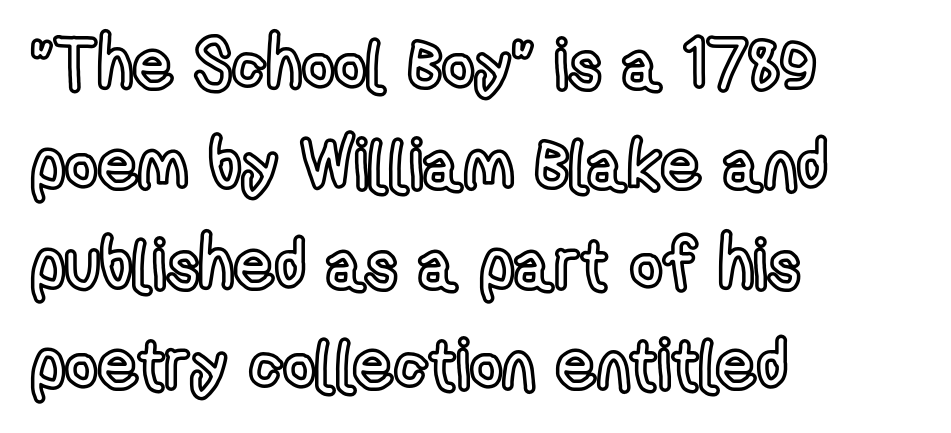
{"italic": "no", "width": "condensed", "x_height": "medium", "monospaced": "no", "underline": "no", "align": "left", "line_spacing": "normal", "line_spacing_ratio": 1.43, "letter_spacing": "normal", "letter_spacing_em": 0.0, "glyph_px": 70}
